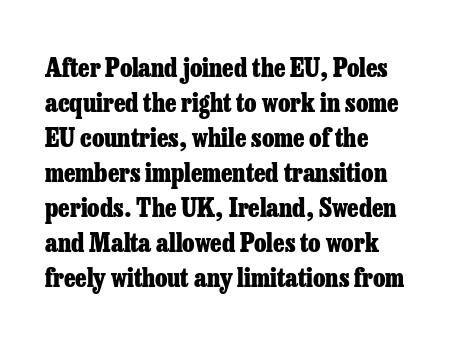
{"italic": "no", "bold": "yes", "underline": "no", "align": "left", "line_spacing": "normal", "line_spacing_ratio": 1.4, "letter_spacing": "normal", "letter_spacing_em": 0.0, "glyph_px": 25}
